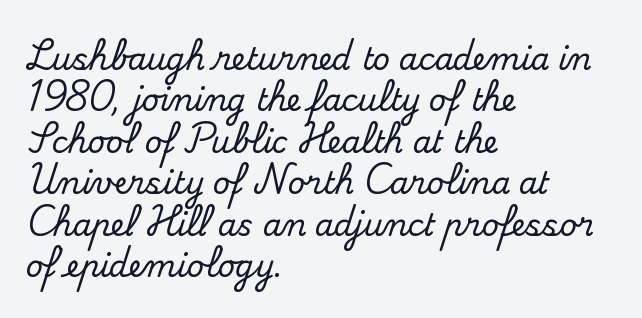
{"width": "normal", "stroke_contrast": "medium", "x_height": "small", "monospaced": "no", "underline": "no", "align": "left", "line_spacing": "normal", "line_spacing_ratio": 1.38, "letter_spacing": "normal", "letter_spacing_em": 0.0, "glyph_px": 30}
